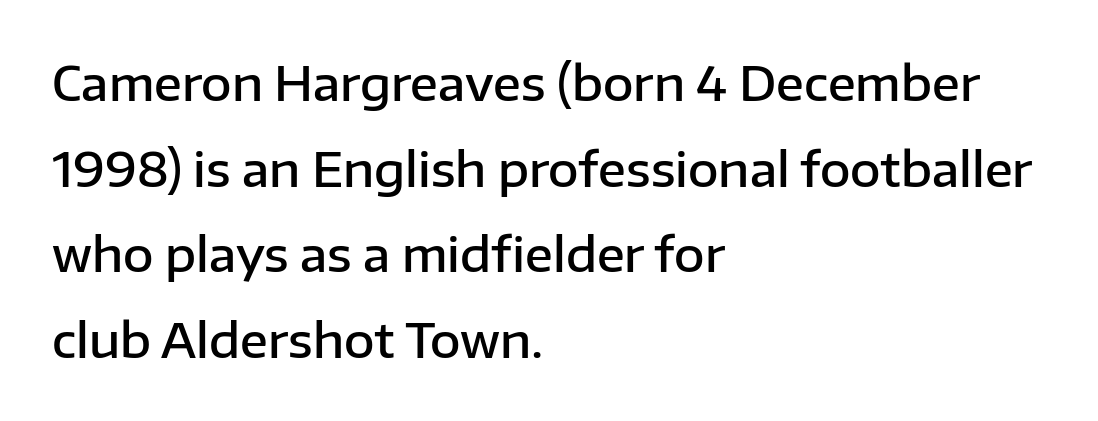
Q: Is the text bold? A: Semi-bold.
Q: Is the text italic (slanted)? A: No, it is upright.
Q: Is the typeface a serif or a sans-serif typeface? A: Sans-serif.
Q: Is the text underlined? A: No.
Q: How is the paragraph aligned? A: Left-aligned.
Q: Is the spacing between letters normal or unusually wide? A: Normal.
Q: Width (condensed, normal, or wide)? A: Normal.
Q: Stroke contrast? A: Low.
Q: x-height? A: Medium.
Q: Monospaced? A: No.
